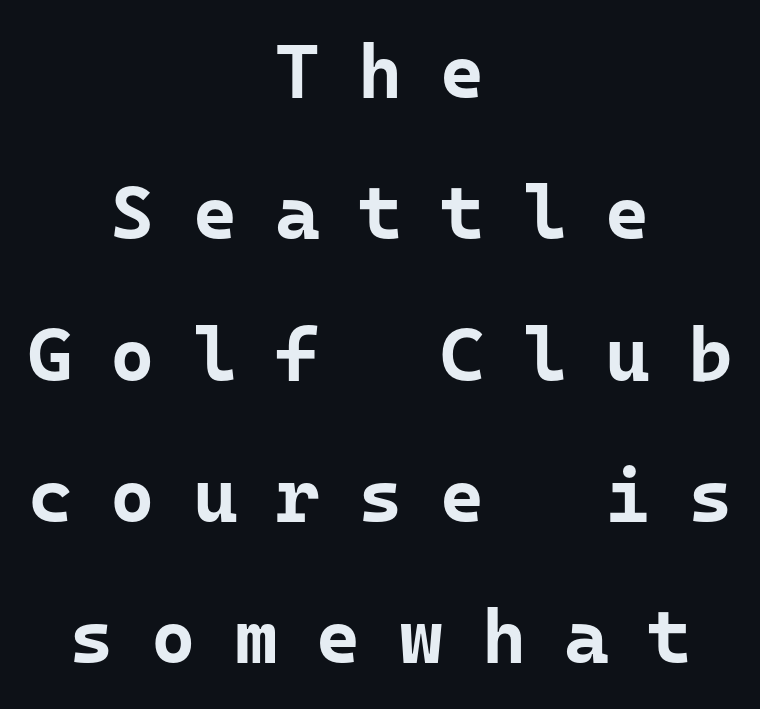
Q: Is the text bold? A: Yes.
Q: Is the text italic (slanted)? A: No, it is upright.
Q: Is the typeface a serif or a sans-serif typeface? A: Sans-serif.
Q: Is the text underlined? A: No.
Q: How is the paragraph aligned? A: Centered.
Q: Is the spacing between letters normal or unusually wide? A: Unusually wide.
Q: Width (condensed, normal, or wide)? A: Normal.
Q: Stroke contrast? A: Low.
Q: x-height? A: Medium.
